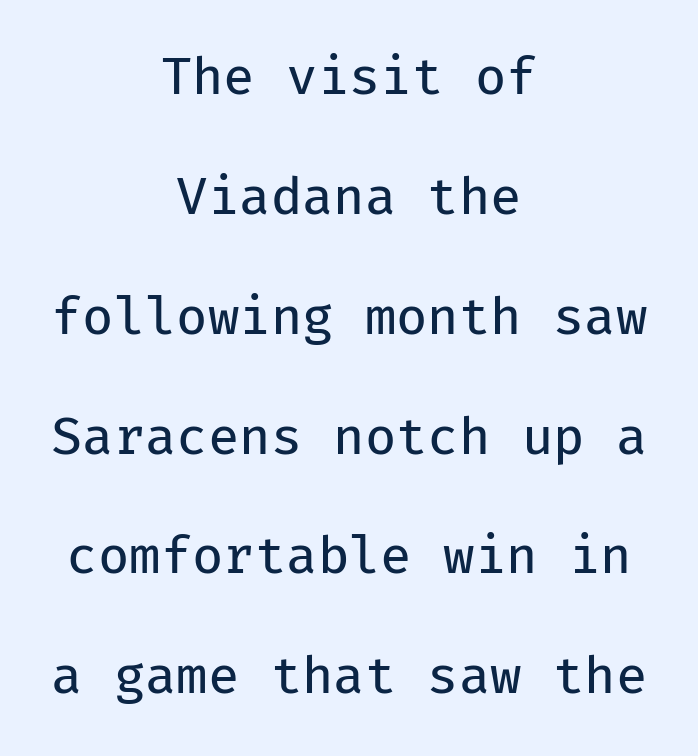
The image shows 51 px regular-weight sans-serif type, upright, monospaced; set centered, loose line spacing (2.35x), normal letter spacing, not underlined; low stroke contrast and a medium x-height.
